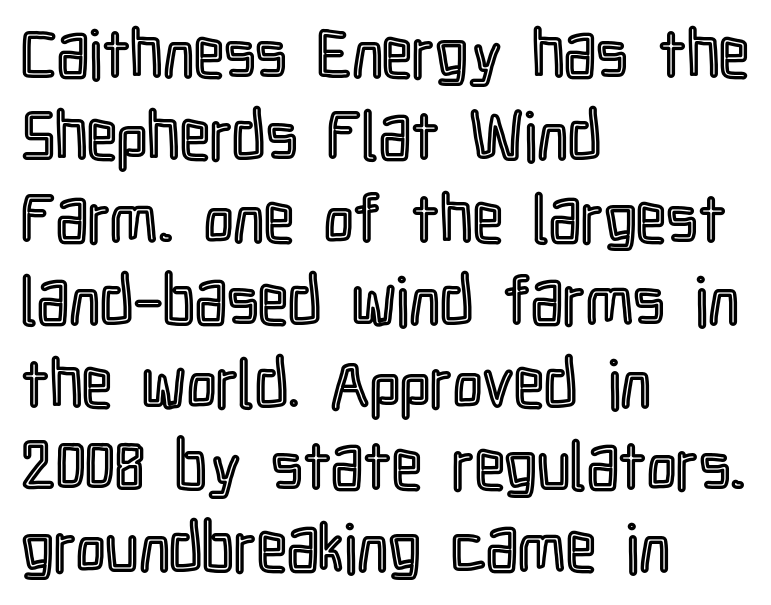
The image shows 67 px condensed type, upright; set left-aligned, line spacing 1.23x, normal letter spacing, not underlined; a medium x-height.
